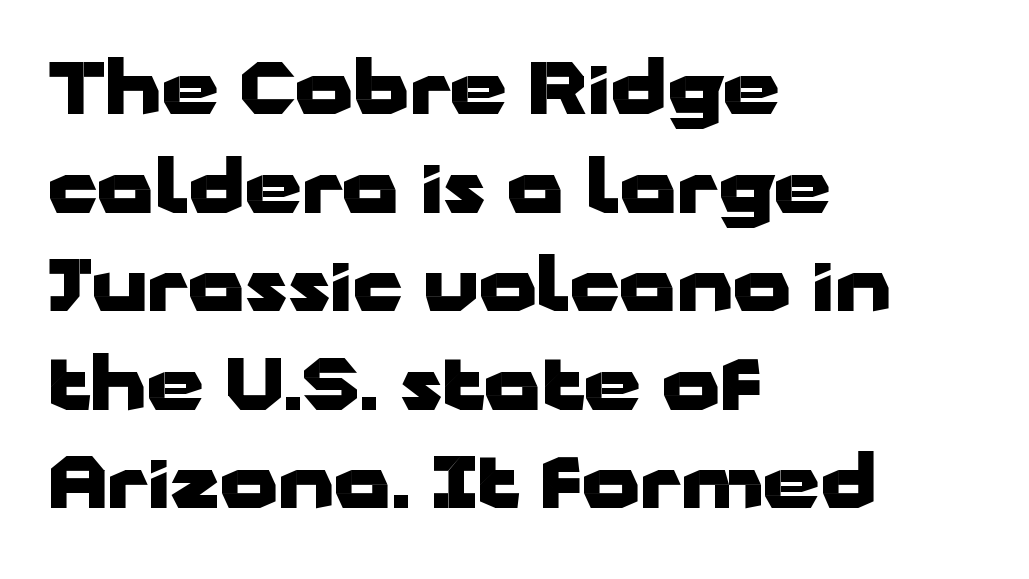
The image shows 73 px heavy, wide sans-serif type, upright; set left-aligned, normal line spacing (1.35x), normal letter spacing, not underlined; low stroke contrast and a medium x-height.
